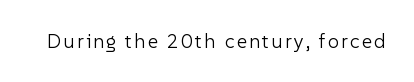
Q: Is the text bold? A: No.
Q: Is the text italic (slanted)? A: No, it is upright.
Q: Is the text underlined? A: No.
